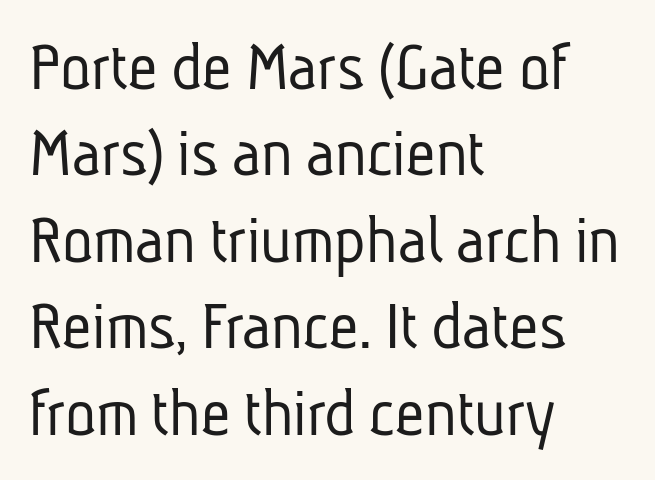
{"serif": "no", "bold": "no", "weight": "light", "width": "condensed", "stroke_contrast": "low", "x_height": "medium", "monospaced": "no", "underline": "no", "align": "left", "line_spacing_ratio": 1.2, "letter_spacing": "normal", "letter_spacing_em": 0.0, "glyph_px": 72}
